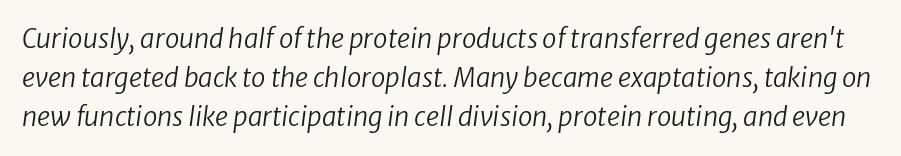
The image shows 26 px text type, italic (leaning right); set normal line spacing (1.5x), normal letter spacing, not underlined.
